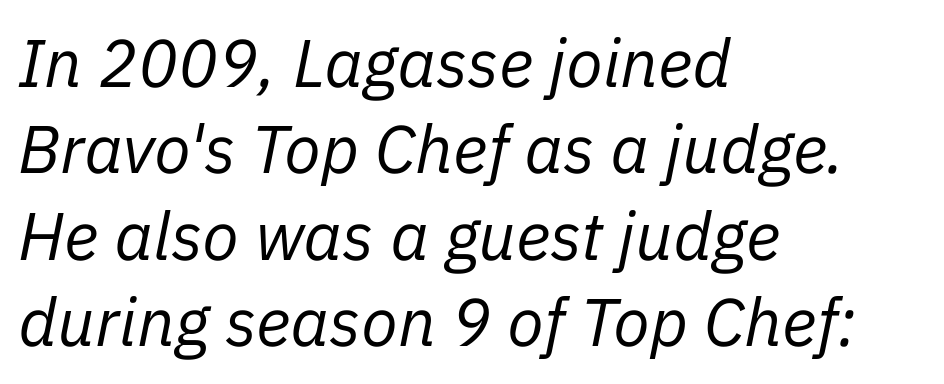
The image shows 67 px regular-weight type, italic (leaning right); set left-aligned, normal line spacing (1.29x), normal letter spacing, not underlined; low stroke contrast and a medium x-height.
